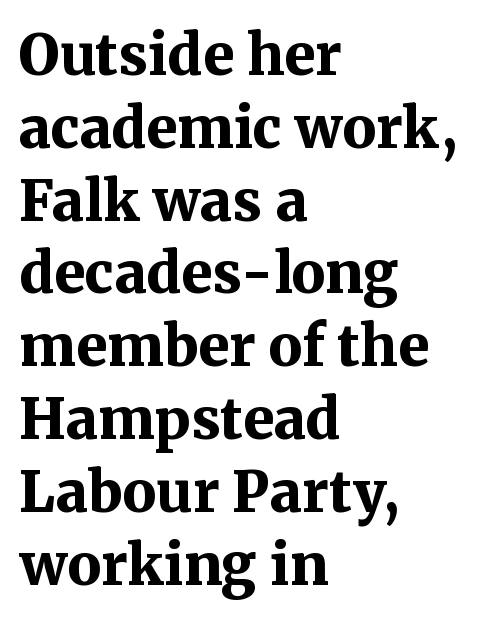
{"serif": "yes", "italic": "no", "bold": "yes", "weight": "bold", "width": "normal", "stroke_contrast": "medium", "x_height": "medium", "monospaced": "no", "underline": "no", "align": "left", "line_spacing": "normal", "line_spacing_ratio": 1.3, "letter_spacing": "normal", "letter_spacing_em": 0.0, "glyph_px": 56}
